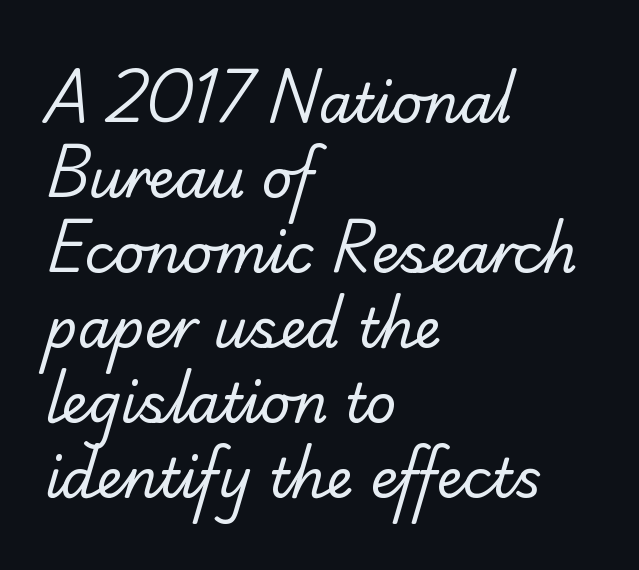
{"serif": "yes", "bold": "no", "weight": "regular", "width": "normal", "stroke_contrast": "low", "x_height": "small", "monospaced": "no", "underline": "no", "align": "left", "line_spacing": "normal", "line_spacing_ratio": 1.39, "letter_spacing": "normal", "letter_spacing_em": 0.0, "glyph_px": 54}
